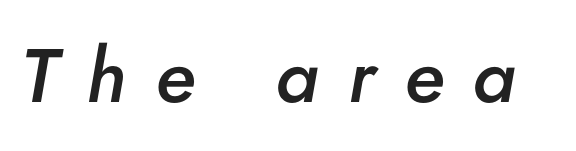
Q: Is the text bold? A: Semi-bold.
Q: Is the text italic (slanted)? A: Yes, it leans right by about 5 degrees.
Q: Is the text underlined? A: No.
Q: Is the spacing between letters normal or unusually wide? A: Unusually wide.
Q: Width (condensed, normal, or wide)? A: Normal.
Q: Stroke contrast? A: Low.
Q: x-height? A: Small.
Q: Monospaced? A: No.
